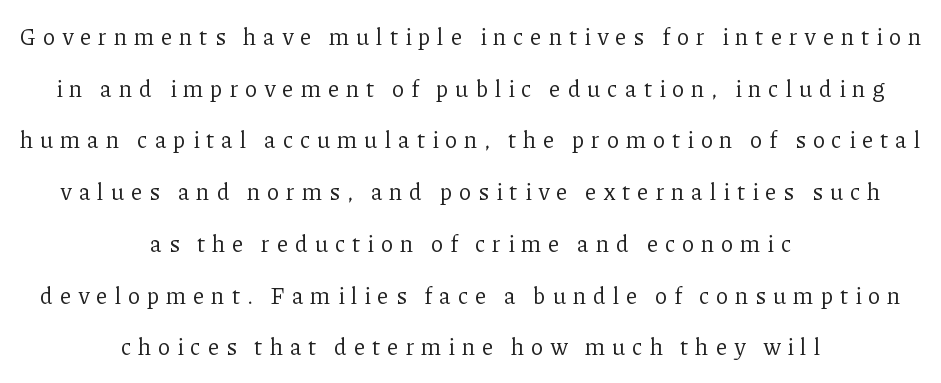
{"italic": "no", "bold": "no", "underline": "no", "align": "center", "line_spacing": "loose", "line_spacing_ratio": 2.25, "letter_spacing": "wide", "letter_spacing_em": 0.29, "glyph_px": 23}
